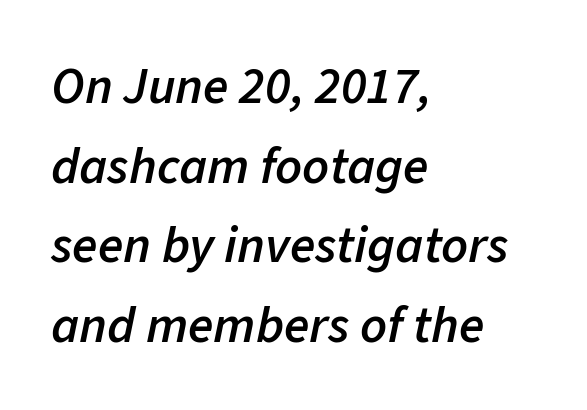
Q: Is the text bold? A: Semi-bold.
Q: Is the text italic (slanted)? A: Yes, it leans right by about 11 degrees.
Q: Is the text underlined? A: No.
Q: How is the paragraph aligned? A: Left-aligned.
Q: Is the spacing between letters normal or unusually wide? A: Normal.
Q: Is the spacing between lines tight, normal or loose? A: Normal.
Q: Width (condensed, normal, or wide)? A: Normal.
Q: Stroke contrast? A: Low.
Q: x-height? A: Medium.
Q: Monospaced? A: No.
